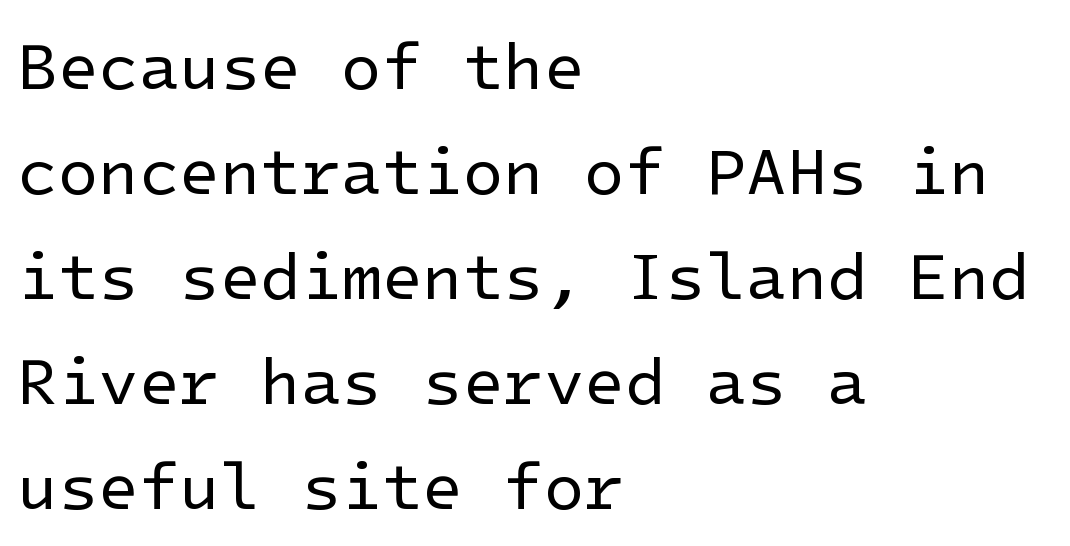
Is there any slant? The stems are plumb. The passage shown stacks its lines at a standard gap. Type without underlining. Serifs: no, the terminals of the letterforms are clean. What stands out about the letter spacing? Nothing — it is the standard amount. Caption: multi-line text, flush left, ragged right.
